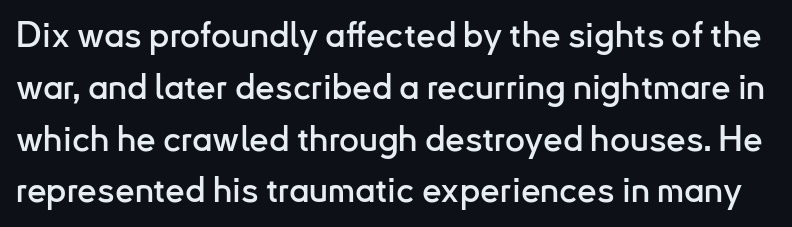
Q: Is the text italic (slanted)? A: No, it is upright.
Q: Is the typeface a serif or a sans-serif typeface? A: Sans-serif.
Q: Is the text underlined? A: No.
Q: Is the spacing between letters normal or unusually wide? A: Normal.
Q: Is the spacing between lines tight, normal or loose? A: Normal.
Q: Width (condensed, normal, or wide)? A: Normal.
Q: Stroke contrast? A: Low.
Q: x-height? A: Small.
Q: Monospaced? A: No.
